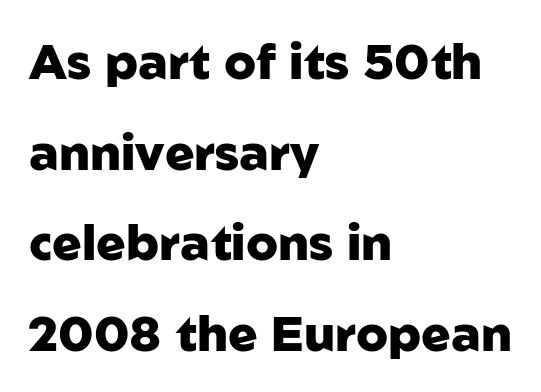
The image shows 49 px heavy sans-serif type, upright; set left-aligned, line spacing 1.85x, normal letter spacing, not underlined; low stroke contrast and a medium x-height.
